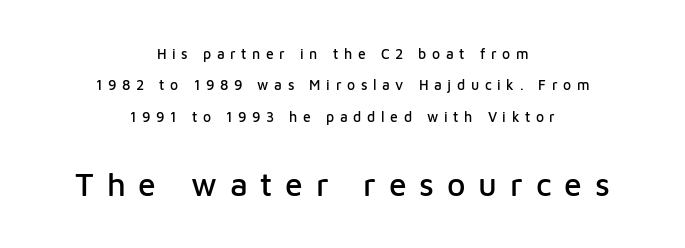
The image shows 32 px sans-serif type, upright; set centered, loose line spacing (2.24x), unusually wide letter spacing (+0.4 em), not underlined; the second (bottom) block is 2.29x larger; low stroke contrast and a medium x-height.
